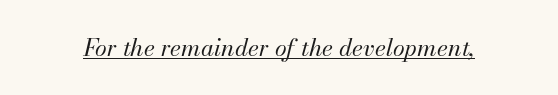
Q: Is the text bold? A: No.
Q: Is the text italic (slanted)? A: Yes, it leans right by about 13 degrees.
Q: Is the text underlined? A: Yes.
Q: Is the spacing between letters normal or unusually wide? A: Normal.
